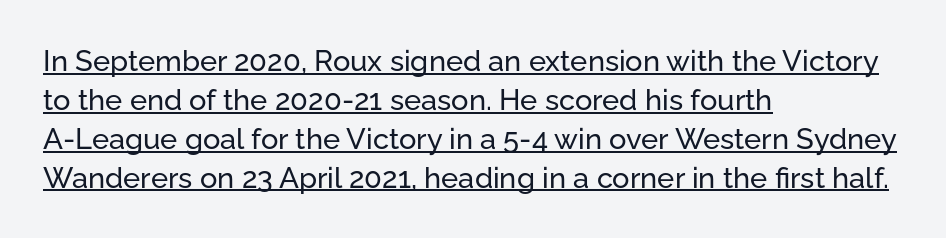
The image shows 29 px sans-serif type, upright; set left-aligned, normal line spacing (1.34x), normal letter spacing, underlined; low stroke contrast and a medium x-height.
